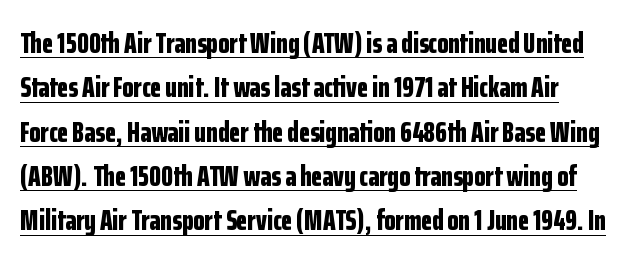
{"serif": "no", "italic": "no", "bold": "yes", "weight": "bold", "width": "condensed", "stroke_contrast": "low", "x_height": "medium", "monospaced": "no", "underline": "yes", "line_spacing": "normal", "line_spacing_ratio": 1.53, "letter_spacing": "normal", "letter_spacing_em": 0.0, "glyph_px": 29}
